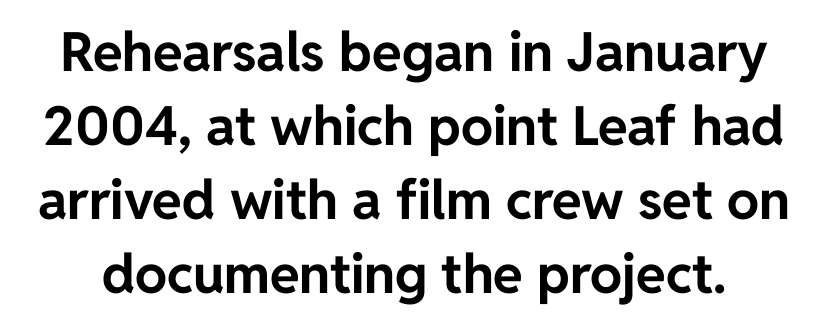
Tracking here is standard; glyphs follow each other at the usual distance. The face used here is proportionally spaced, like ordinary book or web type. This sample uses a sans-serif face. Regarding leading, the lines here are spaced in the standard way. The words here are not underlined. Caption: bold face, heavy strokes.
